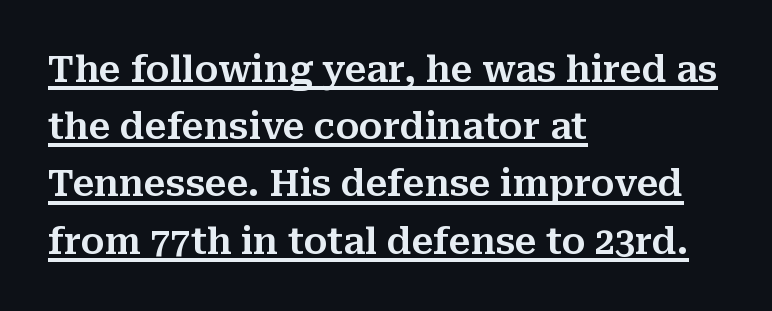
The image shows 36 px serif type, upright; set left-aligned, normal line spacing (1.59x), normal letter spacing, underlined; medium stroke contrast and a medium x-height.
